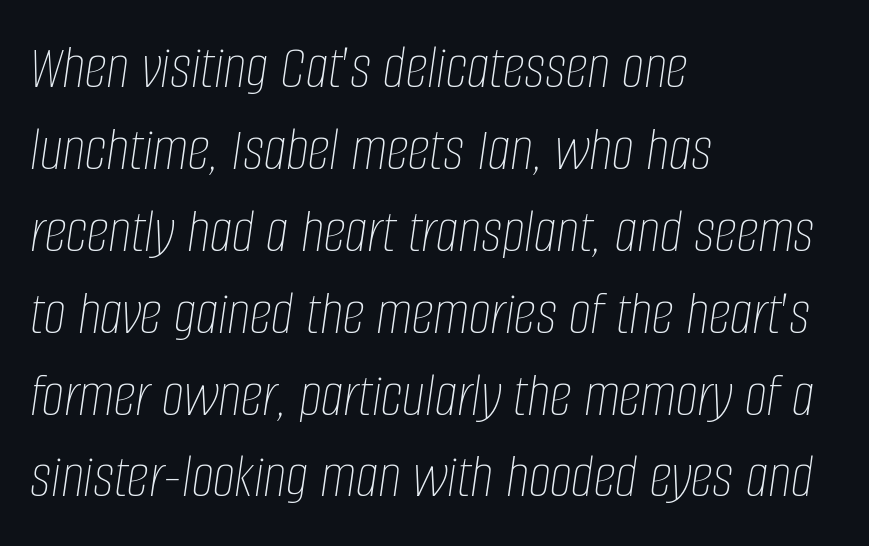
The image shows 63 px thin, condensed type, italic (leaning right); set left-aligned, normal line spacing (1.3x), normal letter spacing, not underlined; low stroke contrast and a large x-height.
